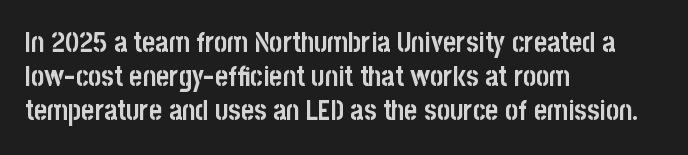
Q: Is the text bold? A: Yes.
Q: Is the text italic (slanted)? A: No, it is upright.
Q: Is the typeface a serif or a sans-serif typeface? A: Sans-serif.
Q: Is the text underlined? A: No.
Q: How is the paragraph aligned? A: Left-aligned.
Q: Is the spacing between letters normal or unusually wide? A: Normal.
Q: Width (condensed, normal, or wide)? A: Condensed.
Q: Stroke contrast? A: Low.
Q: x-height? A: Large.
Q: Monospaced? A: No.
